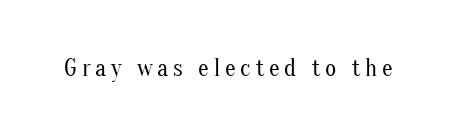
On a weight scale, this lands at 450 or below. Upright lettering throughout. Clear beneath every line of the passage. Display-style spreading of the glyphs; the letterfit is very open.
